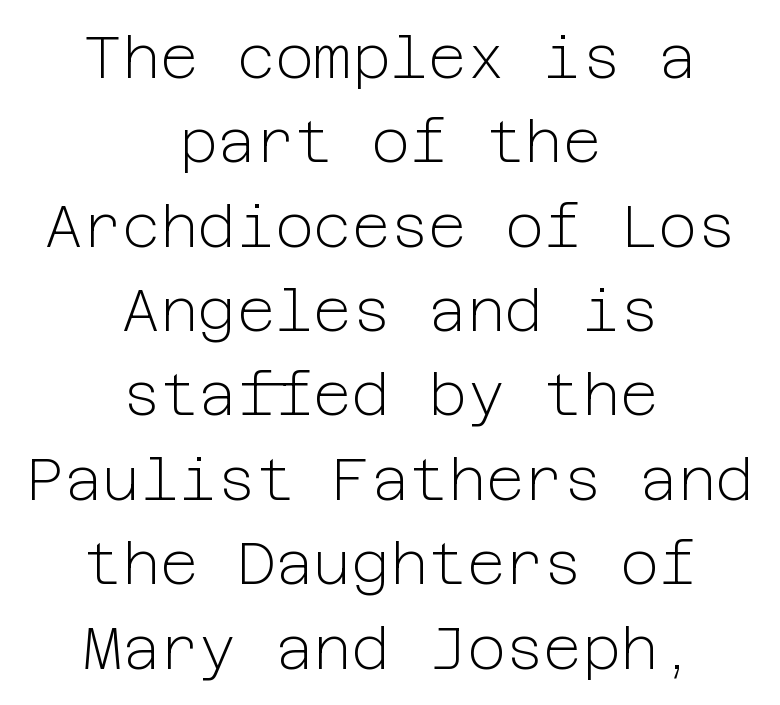
Q: Is the text bold? A: No.
Q: Is the text italic (slanted)? A: No, it is upright.
Q: Is the typeface a serif or a sans-serif typeface? A: Sans-serif.
Q: Is the text underlined? A: No.
Q: How is the paragraph aligned? A: Centered.
Q: Is the spacing between letters normal or unusually wide? A: Normal.
Q: Is the spacing between lines tight, normal or loose? A: Normal.
Q: Width (condensed, normal, or wide)? A: Normal.
Q: Stroke contrast? A: Low.
Q: x-height? A: Medium.
